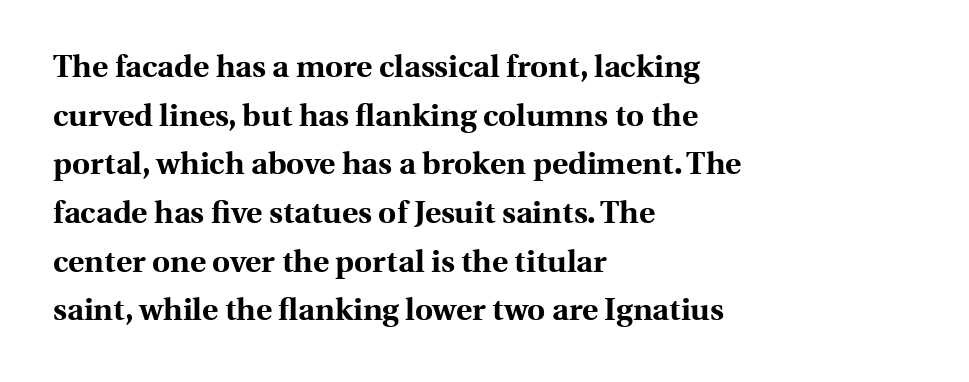
Does the weight exceed regular? Yes, all the way to bold. Regarding leading, the lines here are spaced in the standard way. Little horizontal feet cap the strokes, marking this as serif type. Observe the ordinary spacing: letters are neighbours, not strangers. These lines are set flush left with a ragged right edge. Plain, unruled lines of type.
